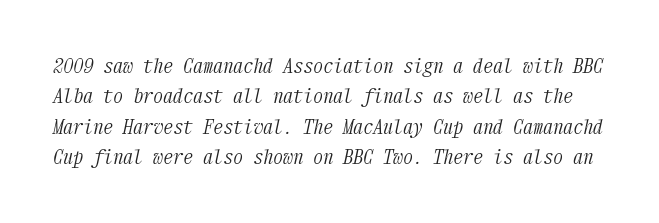
Evenly set lines give the paragraph a standard silhouette. No word sits above an underline. Each word holds together tightly as a unit, with standard inter-letter gaps. The letters look calm and open, with moderate or lighter stems.
